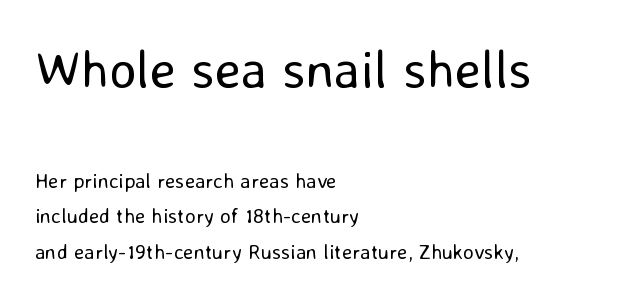
The image shows 53 px regular-weight sans-serif type, upright; set left-aligned, normal line spacing (1.69x), normal letter spacing, not underlined; the first (top) block is 2.52x larger; low stroke contrast and a medium x-height.
